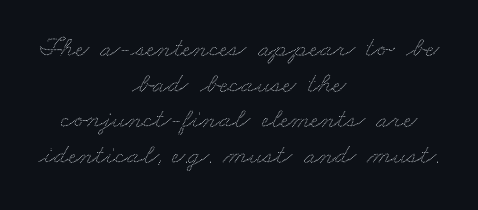
The image shows 29 px wide type; set centered, line spacing 1.23x, normal letter spacing, not underlined; low stroke contrast and a small x-height.
